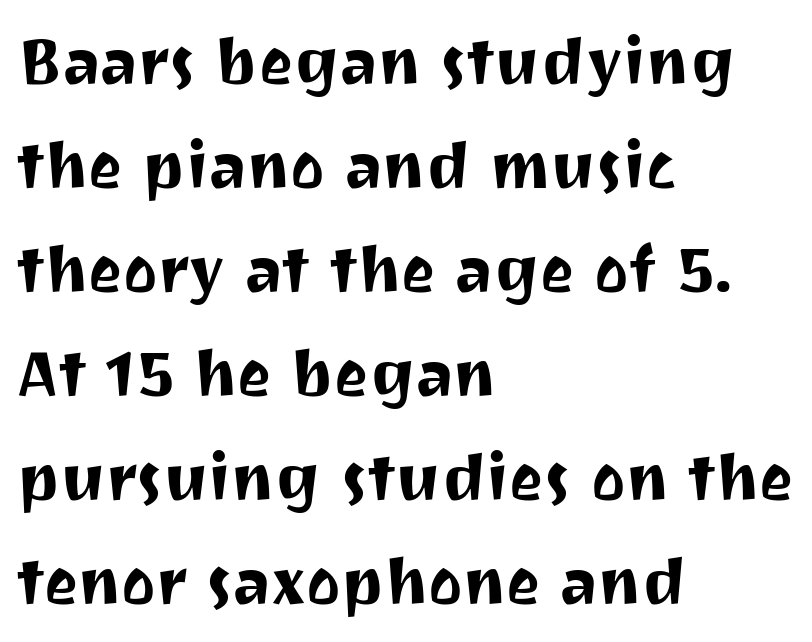
Each word holds together tightly as a unit, with standard inter-letter gaps. The setting favours the left margin, as ordinary paragraphs usually do. The face used here is proportionally spaced, like ordinary book or web type. Horizontal bands of white between lines are of average thickness.
